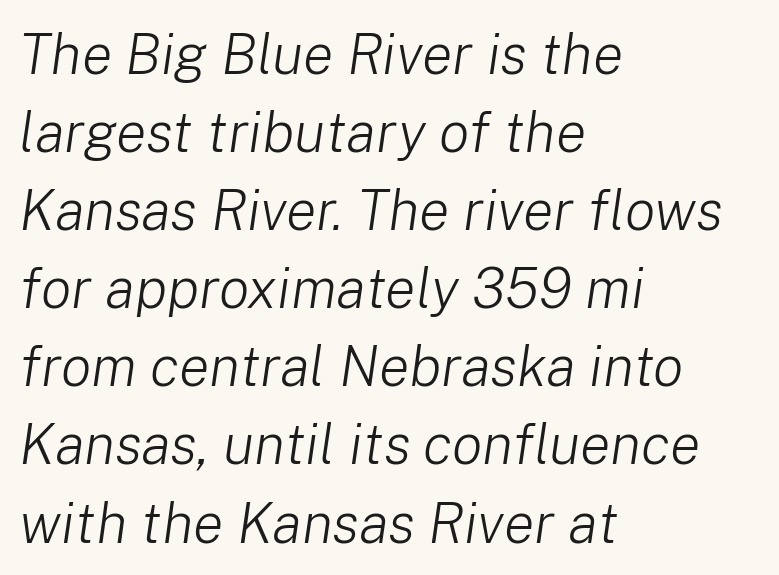
Character widths vary here, with narrow letters taking less room than wide ones. Descender tails drop into unmarked territory. Regular leading. Bold? No — there's no thickening of the strokes. These lines stack with their left ends in a neat column. Caption: standard tracking, unaltered.
